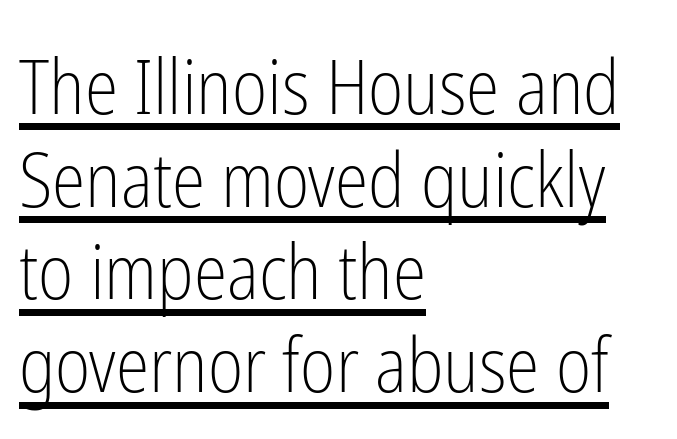
The image shows 76 px light, condensed sans-serif type, upright; set left-aligned, line spacing 1.22x, normal letter spacing, underlined; low stroke contrast and a medium x-height.
